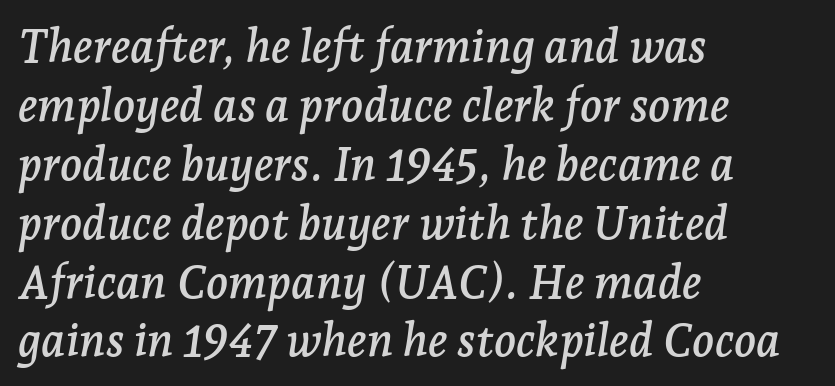
The image shows 46 px serif type, italic (leaning right); set left-aligned, normal line spacing (1.28x), normal letter spacing, not underlined; low stroke contrast and a medium x-height.
